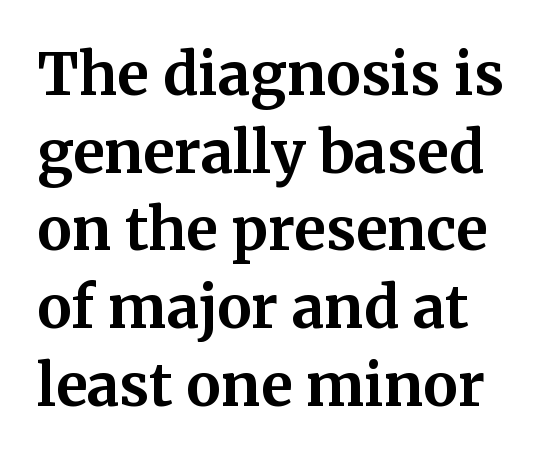
The glyphs are unaccompanied by any horizontal stroke below them. It's the straight-up-and-down kind of type. Character widths vary here, with narrow letters taking less room than wide ones. The letters sit at their default tracking, neither squeezed nor spread.
